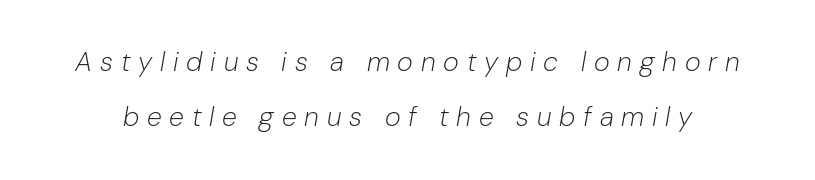
Q: Is the text bold? A: No.
Q: Is the text italic (slanted)? A: Yes, it leans right by about 10 degrees.
Q: Is the text underlined? A: No.
Q: Is the spacing between letters normal or unusually wide? A: Unusually wide.
Q: Is the spacing between lines tight, normal or loose? A: Loose.
